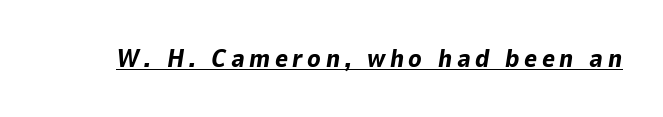
The image shows 25 px bold type, italic (leaning right); set underlined.
